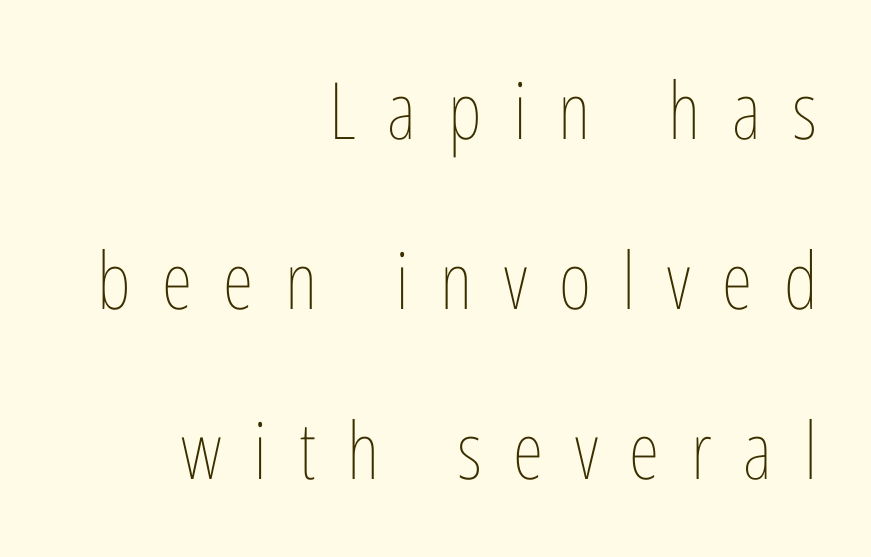
Q: Is the text bold? A: No.
Q: Is the text italic (slanted)? A: No, it is upright.
Q: Is the text underlined? A: No.
Q: How is the paragraph aligned? A: Right-aligned.
Q: Is the spacing between letters normal or unusually wide? A: Unusually wide.
Q: Is the spacing between lines tight, normal or loose? A: Loose.
Q: Width (condensed, normal, or wide)? A: Condensed.
Q: Stroke contrast? A: Low.
Q: x-height? A: Medium.
Q: Monospaced? A: No.
